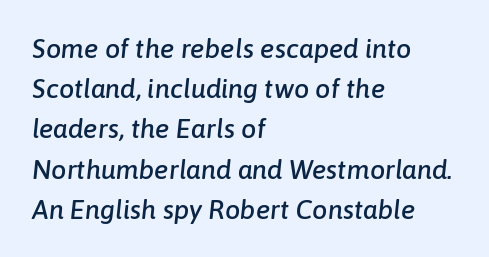
The image shows 27 px text type, italic (leaning right); set left-aligned, normal line spacing (1.49x), normal letter spacing, not underlined.
